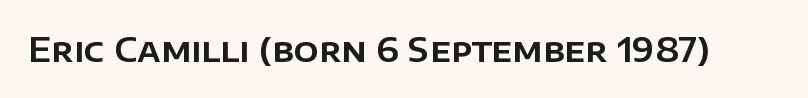
{"serif": "no", "italic": "no", "width": "normal", "stroke_contrast": "low", "x_height": "large", "monospaced": "no", "underline": "no", "letter_spacing": "normal", "letter_spacing_em": 0.0, "glyph_px": 33}
